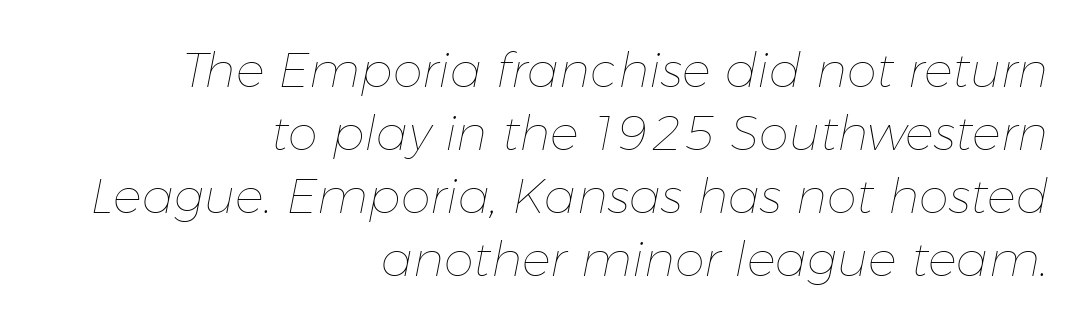
The ragged edge is on the left, which tells us the setting is flush right. Vertical stems look standard width or narrower in stroke. Varying glyph widths throughout — classic text-font behaviour. The rendering applies a slant to the glyphs.
